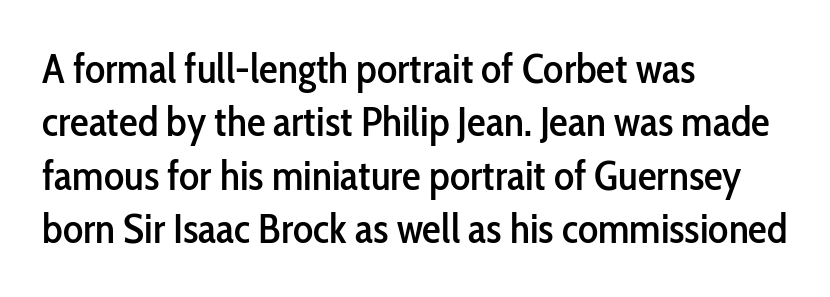
The image shows 42 px condensed sans-serif type, upright; set left-aligned, normal line spacing (1.27x), normal letter spacing, not underlined; low stroke contrast and a medium x-height.
